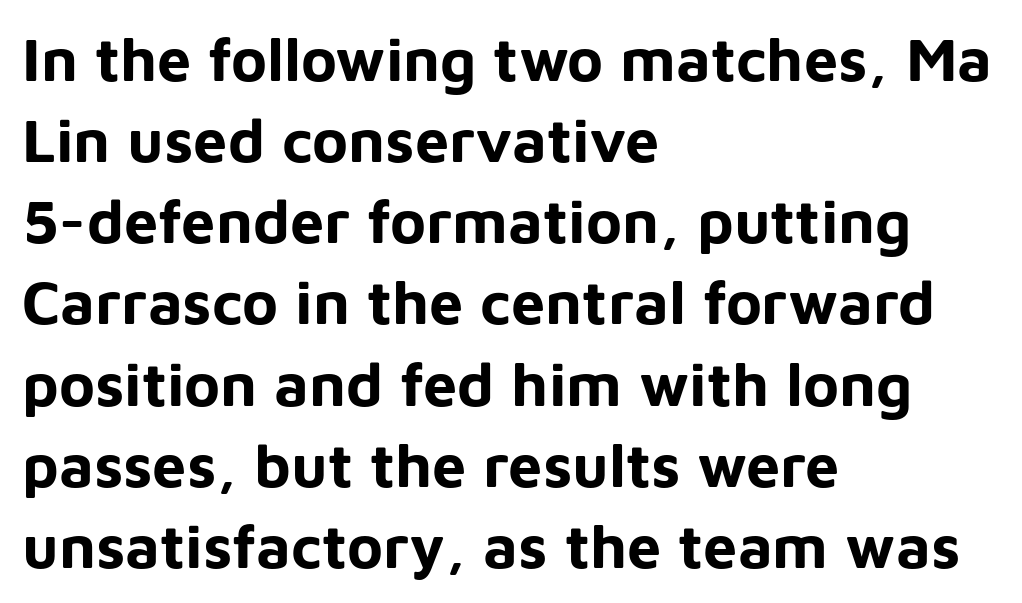
{"serif": "no", "italic": "no", "bold": "yes", "weight": "bold", "width": "normal", "stroke_contrast": "low", "x_height": "medium", "monospaced": "no", "underline": "no", "align": "left", "line_spacing": "normal", "line_spacing_ratio": 1.33, "letter_spacing": "normal", "letter_spacing_em": 0.0, "glyph_px": 61}
